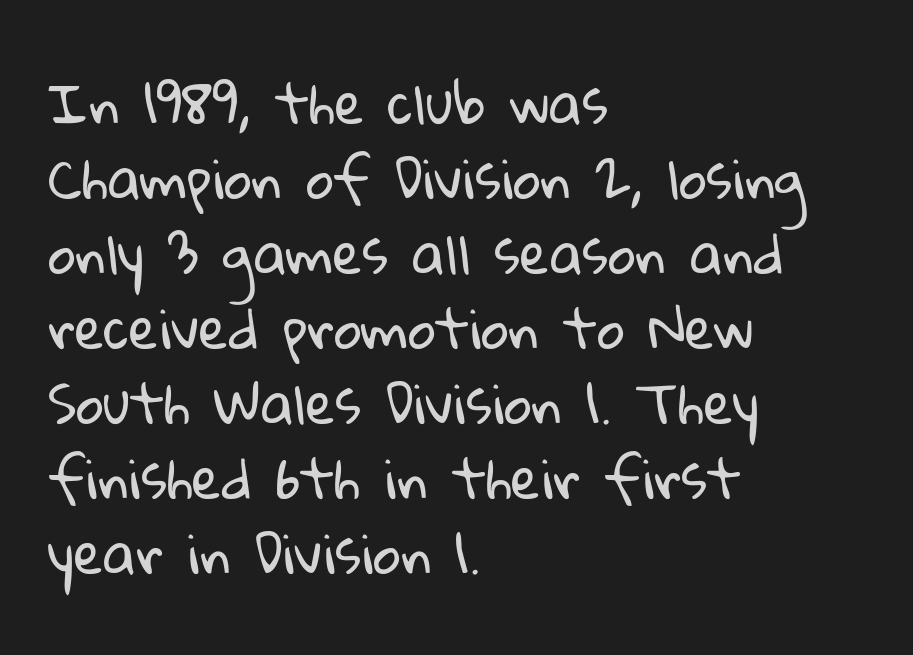
Just letters on the line, the space beneath them empty. Spacing between characters is what you'd get straight out of the box. Evenly set lines give the paragraph a standard silhouette. The rendering anchors every line to the left-hand side. Nothing sits at the stroke ends, so this counts as sans-serif. These glyphs show unthickened strokes, regular width or finer.
